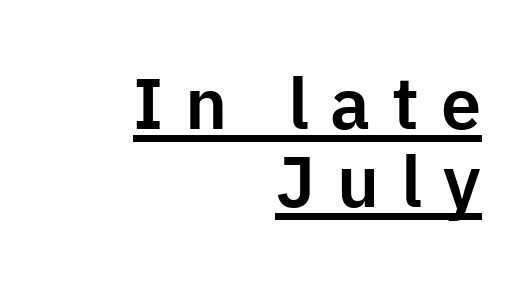
The image shows 72 px sans-serif type, upright; set right-aligned, tight line spacing (1.09x), unusually wide letter spacing (+0.3 em), underlined; low stroke contrast and a medium x-height.
